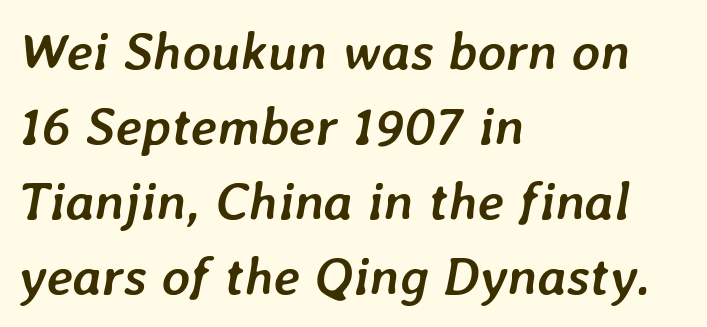
The font's italic variant was chosen for this text. How heavy is the stroke? Heavy — this is a bold. This rendering uses left alignment, leaving the right contour irregular. This sample uses plain, unmodified letter spacing. A typesetter would call this proportional, since set widths differ per character.
